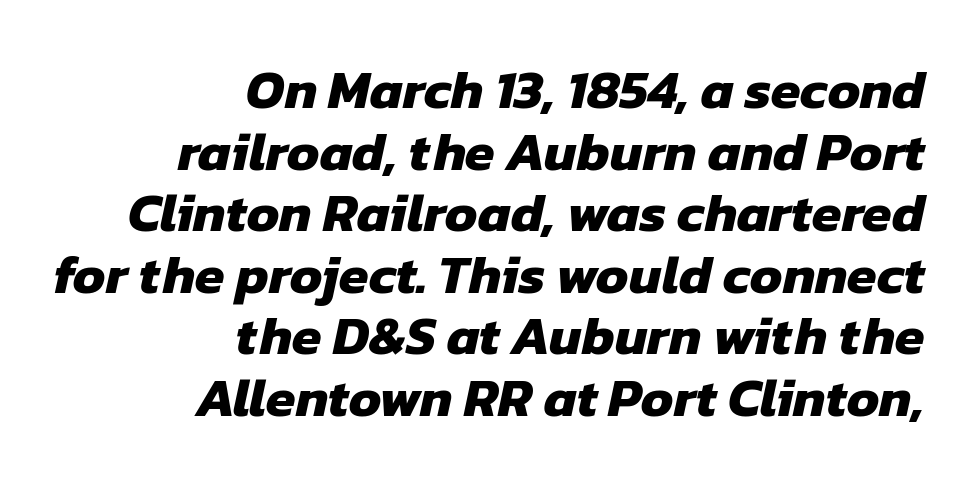
The image shows 54 px heavy sans-serif type; set right-aligned, tight line spacing (1.14x), normal letter spacing, not underlined; low stroke contrast and a medium x-height.
